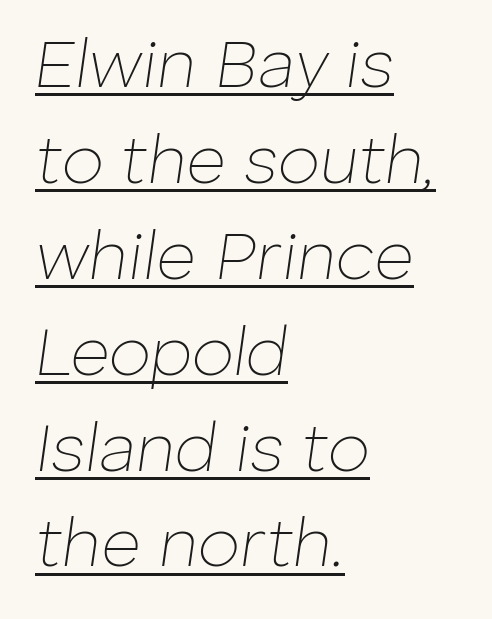
The image shows 68 px thin type, italic (leaning right); set left-aligned, normal line spacing (1.41x), normal letter spacing, underlined; low stroke contrast and a medium x-height.
